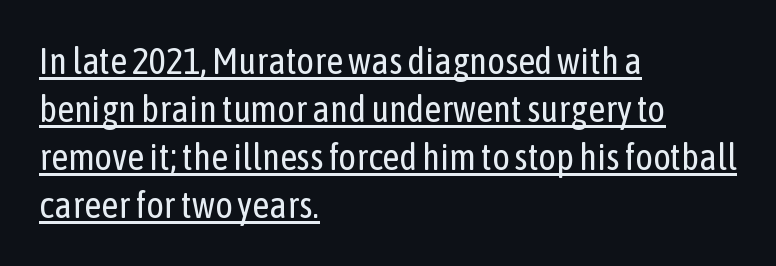
The image shows 37 px regular-weight, condensed sans-serif type, upright; set left-aligned, normal line spacing (1.3x), normal letter spacing, underlined; low stroke contrast and a medium x-height.
